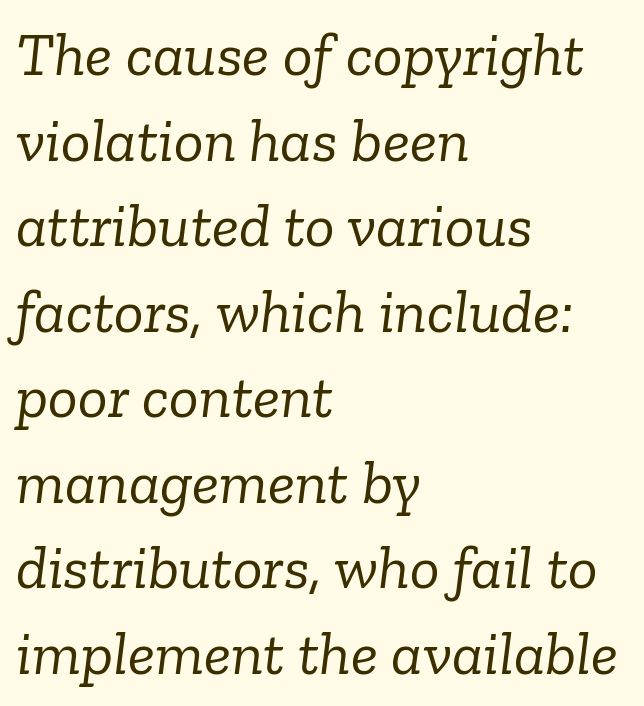
The image shows 62 px light serif type, italic (leaning right); set left-aligned, normal line spacing (1.38x), normal letter spacing, not underlined; low stroke contrast and a medium x-height.
